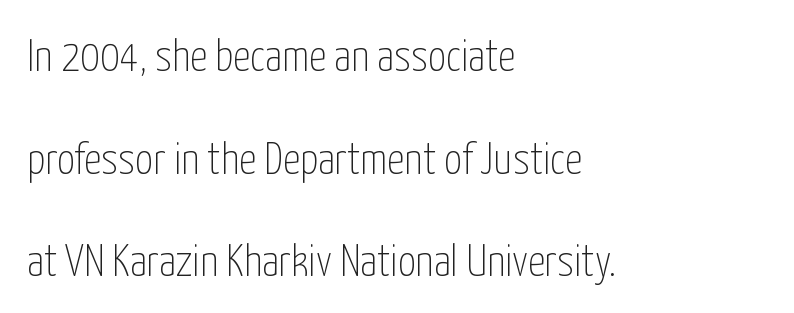
The image shows 44 px thin, condensed sans-serif type, upright; set left-aligned, loose line spacing (2.33x), normal letter spacing, not underlined; low stroke contrast and a medium x-height.
